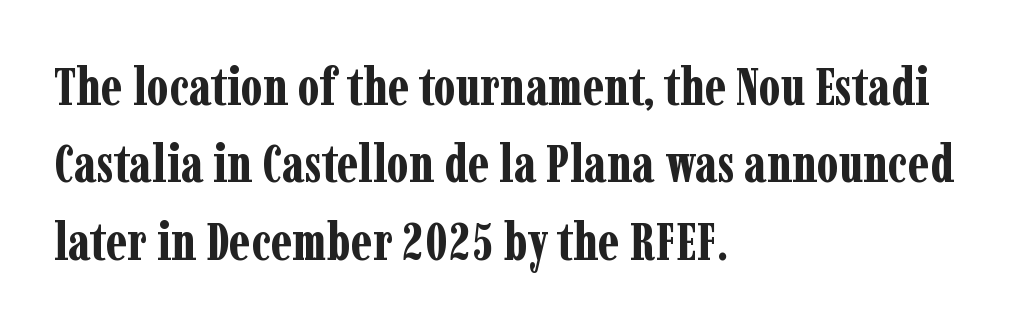
The image shows 53 px bold, condensed serif type, upright; set left-aligned, normal line spacing (1.46x), normal letter spacing, not underlined; low stroke contrast and a medium x-height.
